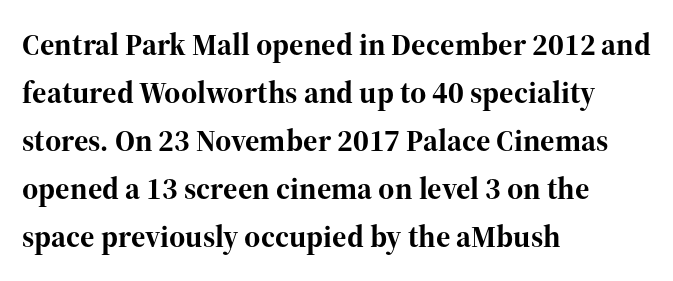
{"serif": "yes", "italic": "no", "bold": "yes", "weight": "bold", "width": "normal", "stroke_contrast": "high", "x_height": "medium", "monospaced": "no", "underline": "no", "align": "left", "line_spacing": "normal", "line_spacing_ratio": 1.55, "letter_spacing": "normal", "letter_spacing_em": 0.0, "glyph_px": 31}
